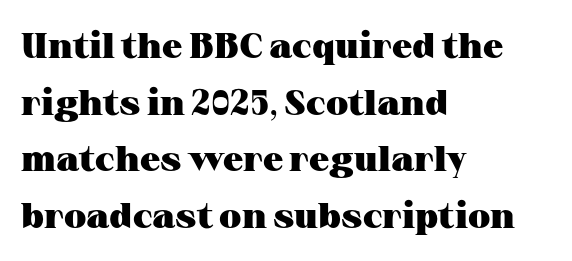
The axis of the letterforms is exactly vertical. Check under the words: just untouched page. Thick stems and heavy bowls — unmistakably bold. The space between consecutive lines is moderate. Classification — serif. Think of a printed novel: that variable character pitch is what you see here.
